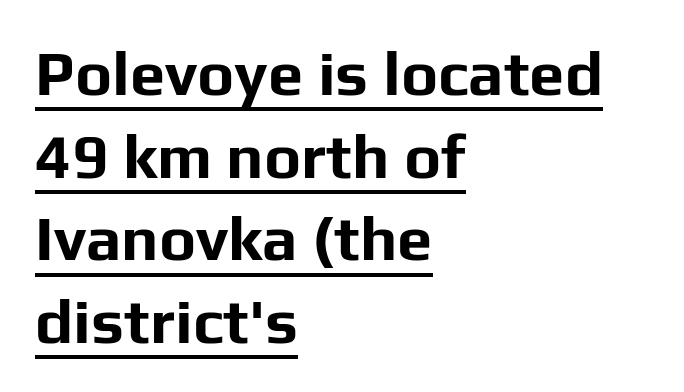
{"serif": "no", "italic": "no", "bold": "yes", "weight": "bold", "width": "normal", "stroke_contrast": "low", "x_height": "medium", "monospaced": "no", "underline": "yes", "align": "left", "line_spacing": "normal", "line_spacing_ratio": 1.31, "letter_spacing": "normal", "letter_spacing_em": 0.0, "glyph_px": 63}
